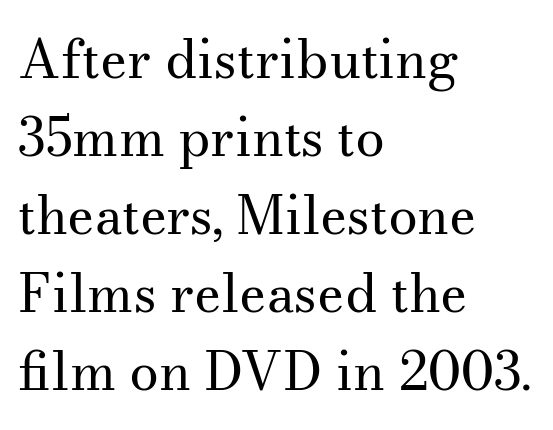
Q: Is the text bold? A: No.
Q: Is the text italic (slanted)? A: No, it is upright.
Q: Is the typeface a serif or a sans-serif typeface? A: Serif.
Q: Is the text underlined? A: No.
Q: How is the paragraph aligned? A: Left-aligned.
Q: Is the spacing between letters normal or unusually wide? A: Normal.
Q: Is the spacing between lines tight, normal or loose? A: Normal.
Q: Width (condensed, normal, or wide)? A: Normal.
Q: Stroke contrast? A: Medium.
Q: x-height? A: Small.
Q: Monospaced? A: No.
